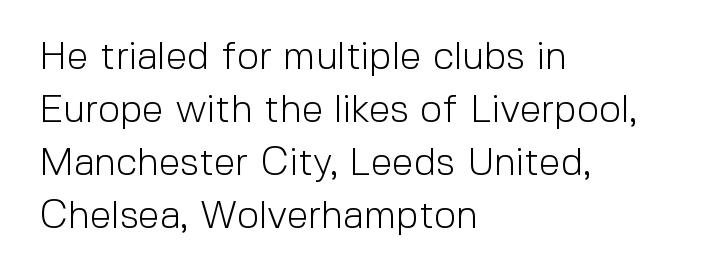
{"serif": "no", "italic": "no", "bold": "no", "weight": "light", "width": "normal", "x_height": "medium", "monospaced": "no", "underline": "no", "align": "left", "line_spacing": "normal", "line_spacing_ratio": 1.36, "letter_spacing": "normal", "letter_spacing_em": 0.0, "glyph_px": 39}
